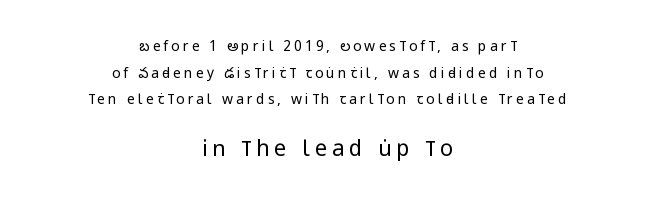
The image shows 22 px text type, upright; set centered, loose line spacing (1.9x), unusually wide letter spacing (+0.22 em), not underlined; the second (bottom) block is 1.57x larger.
